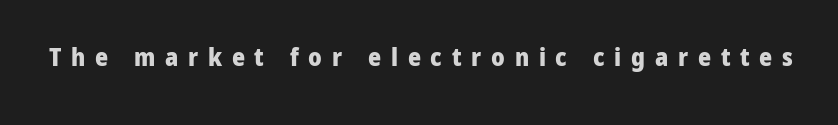
The tracking reads as deliberately expanded to a designer's eye. Italic? Not at all — the glyphs are vertical. Chunky letters — that's bold for sure. The space beneath each line is pristine and unruled.
